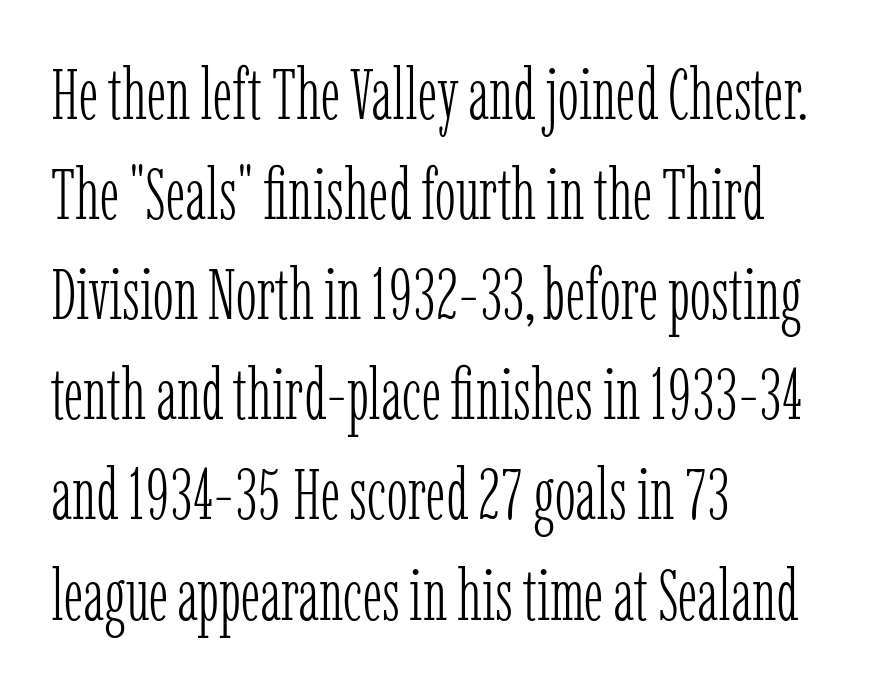
Q: Is the text bold? A: No.
Q: Is the text italic (slanted)? A: No, it is upright.
Q: Is the typeface a serif or a sans-serif typeface? A: Serif.
Q: Is the text underlined? A: No.
Q: How is the paragraph aligned? A: Left-aligned.
Q: Is the spacing between letters normal or unusually wide? A: Normal.
Q: Is the spacing between lines tight, normal or loose? A: Normal.
Q: Width (condensed, normal, or wide)? A: Condensed.
Q: Stroke contrast? A: Low.
Q: x-height? A: Medium.
Q: Monospaced? A: No.
